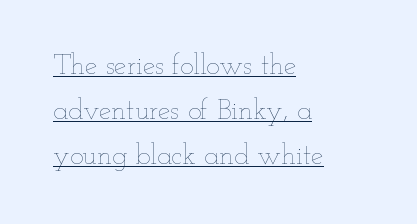
Q: Is the text bold? A: No.
Q: Is the text italic (slanted)? A: No, it is upright.
Q: Is the text underlined? A: Yes.
Q: How is the paragraph aligned? A: Left-aligned.
Q: Is the spacing between letters normal or unusually wide? A: Normal.
Q: Is the spacing between lines tight, normal or loose? A: Normal.
Q: Width (condensed, normal, or wide)? A: Wide.
Q: Stroke contrast? A: Low.
Q: x-height? A: Small.
Q: Monospaced? A: No.
